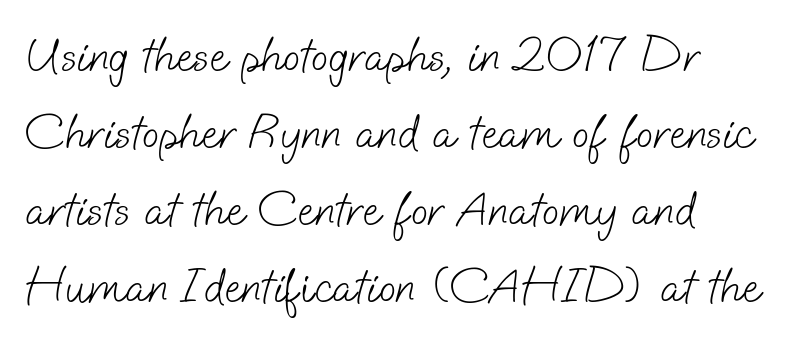
{"serif": "no", "bold": "no", "weight": "light", "width": "normal", "stroke_contrast": "low", "x_height": "small", "monospaced": "no", "underline": "no", "line_spacing": "normal", "line_spacing_ratio": 1.54, "letter_spacing": "normal", "letter_spacing_em": 0.0, "glyph_px": 50}
